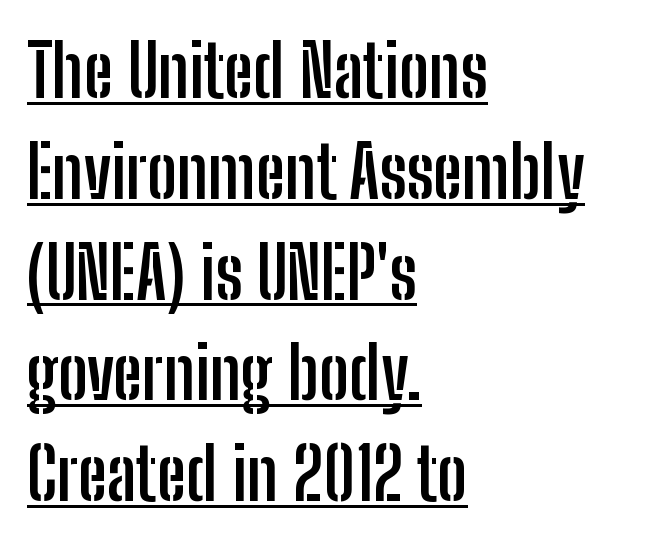
The image shows 72 px semibold, condensed sans-serif type, upright; set left-aligned, normal line spacing (1.4x), normal letter spacing, underlined; low stroke contrast and a medium x-height.
